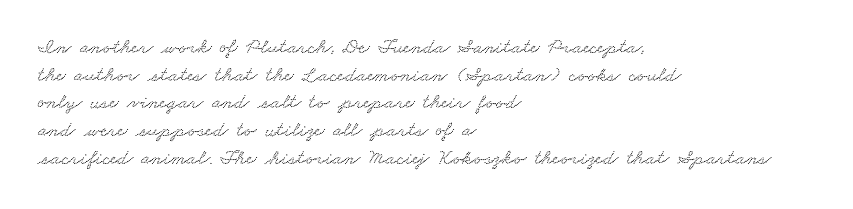
The image shows 21 px text type; set left-aligned, normal line spacing (1.32x), normal letter spacing, not underlined.
